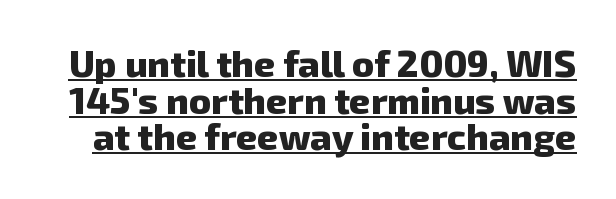
Grotesque or geometric, the face here clearly has no serifs. Do the characters align in a grid? No, the font is proportional. Pretty heavy lettering here — definitely bold. This sample uses plain, unmodified letter spacing.
